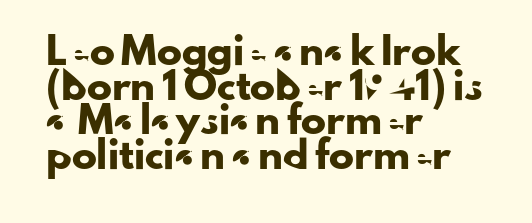
{"italic": "no", "underline": "no", "align": "left", "line_spacing": "normal", "line_spacing_ratio": 1.39, "letter_spacing": "normal", "letter_spacing_em": 0.0, "glyph_px": 25}
